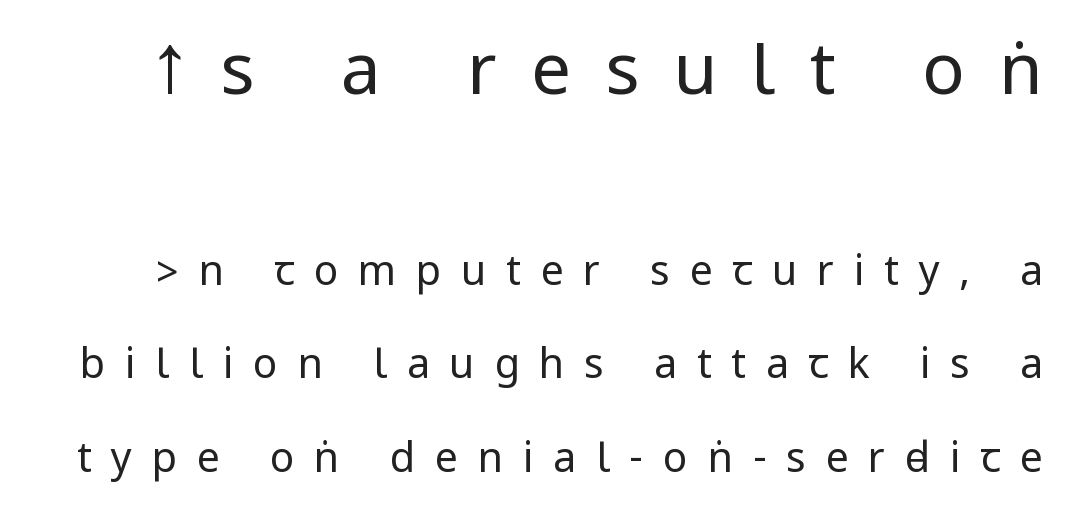
The image shows 71 px regular-weight, condensed sans-serif type, upright; set loose line spacing (2.28x), unusually wide letter spacing (+0.48 em), not underlined; the first (top) block is 1.73x larger; low stroke contrast.
